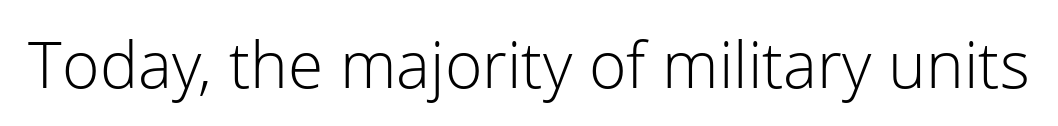
{"serif": "no", "italic": "no", "bold": "no", "weight": "light", "width": "normal", "stroke_contrast": "low", "x_height": "medium", "monospaced": "no", "underline": "no", "letter_spacing": "normal", "letter_spacing_em": 0.0, "glyph_px": 64}
